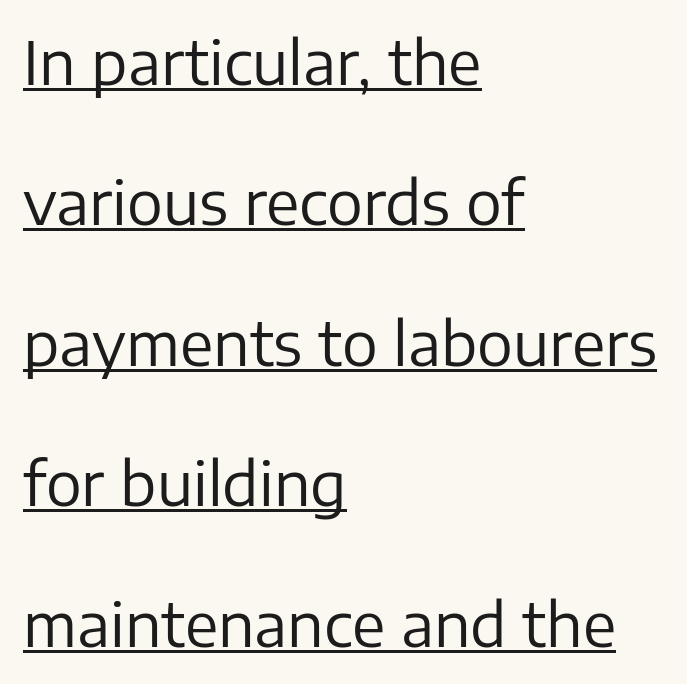
Q: Is the text bold? A: No.
Q: Is the text italic (slanted)? A: No, it is upright.
Q: Is the typeface a serif or a sans-serif typeface? A: Sans-serif.
Q: Is the text underlined? A: Yes.
Q: How is the paragraph aligned? A: Left-aligned.
Q: Is the spacing between letters normal or unusually wide? A: Normal.
Q: Is the spacing between lines tight, normal or loose? A: Loose.
Q: Width (condensed, normal, or wide)? A: Normal.
Q: Stroke contrast? A: Low.
Q: x-height? A: Medium.
Q: Monospaced? A: No.
